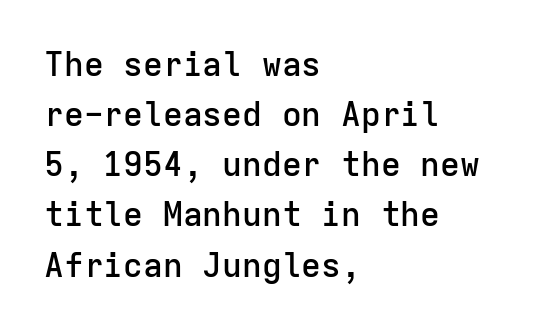
The image shows 33 px semibold sans-serif type, upright, monospaced; set left-aligned, normal line spacing (1.52x), normal letter spacing, not underlined; low stroke contrast and a medium x-height.
